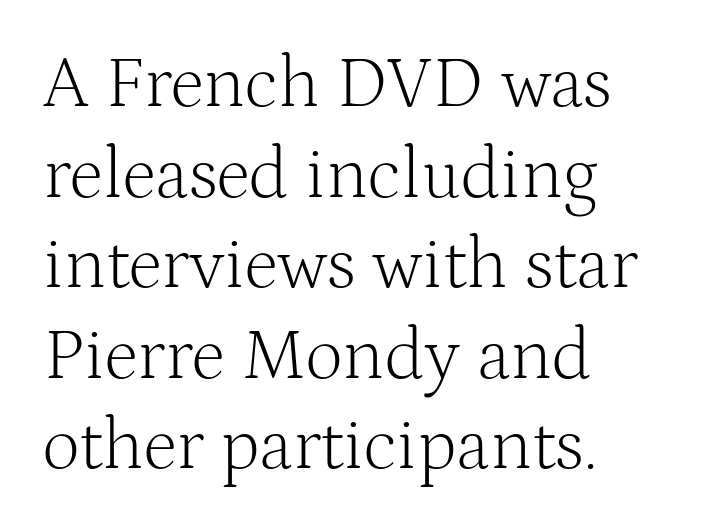
{"serif": "yes", "italic": "no", "bold": "no", "weight": "light", "width": "normal", "stroke_contrast": "medium", "x_height": "medium", "monospaced": "no", "underline": "no", "align": "left", "line_spacing_ratio": 1.24, "letter_spacing": "normal", "letter_spacing_em": 0.0, "glyph_px": 73}
